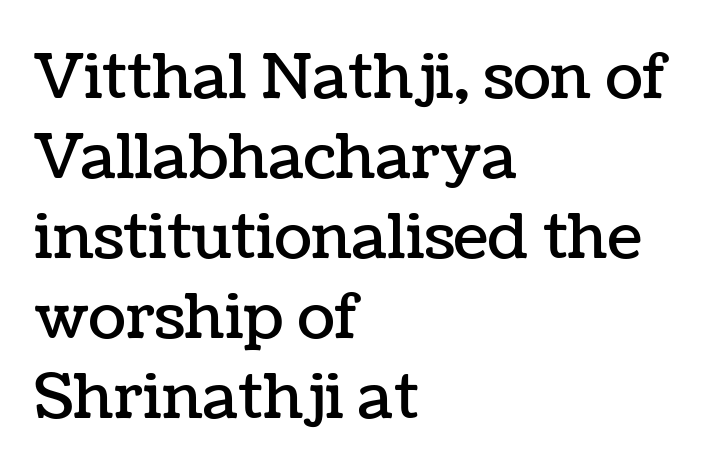
The image shows 62 px text type, upright; set left-aligned, normal line spacing (1.29x), normal letter spacing, not underlined; low stroke contrast and a medium x-height.
